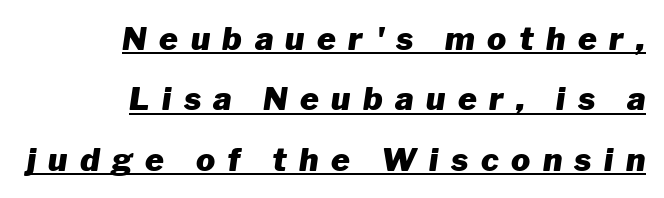
Q: Is the text bold? A: Yes.
Q: Is the text italic (slanted)? A: Yes, it leans right by about 8 degrees.
Q: Is the text underlined? A: Yes.
Q: How is the paragraph aligned? A: Right-aligned.
Q: Is the spacing between letters normal or unusually wide? A: Unusually wide.
Q: Width (condensed, normal, or wide)? A: Normal.
Q: Stroke contrast? A: Low.
Q: x-height? A: Medium.
Q: Monospaced? A: No.
